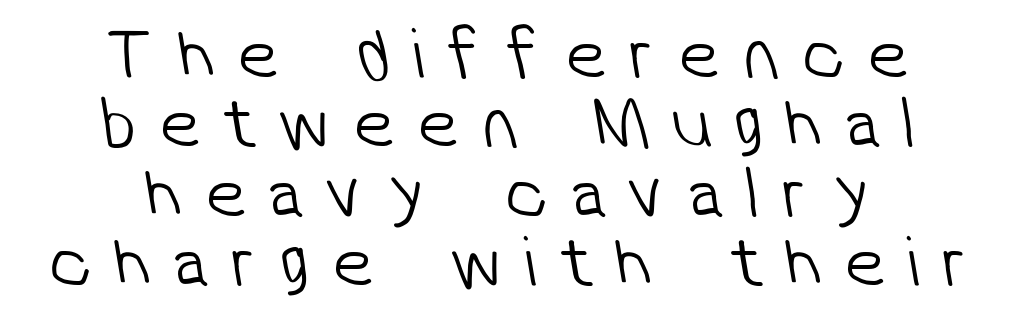
{"serif": "no", "bold": "no", "weight": "light", "width": "normal", "stroke_contrast": "low", "x_height": "medium", "monospaced": "no", "underline": "no", "align": "center", "line_spacing": "tight", "line_spacing_ratio": 0.95, "letter_spacing": "wide", "letter_spacing_em": 0.31, "glyph_px": 73}
